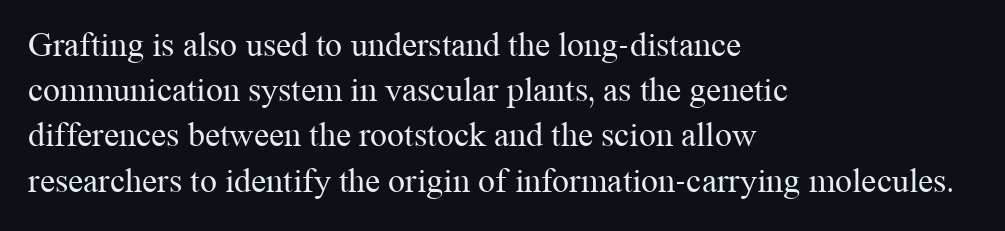
The image shows 34 px regular-weight serif type, upright; set left-aligned, normal line spacing (1.33x), normal letter spacing, not underlined; medium stroke contrast and a medium x-height.
